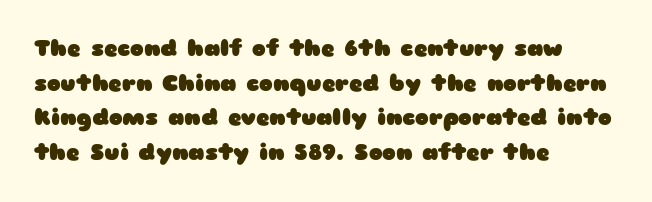
The image shows 23 px bold type, upright; set left-aligned, normal line spacing (1.51x), normal letter spacing, not underlined.
